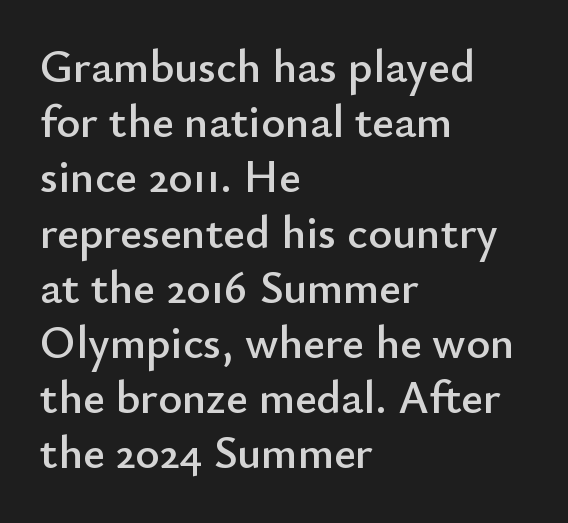
Inter-character spacing is left at the font's built-in metrics. Typeset ragged right — the left edge is the straight one. The gap between lines stays unmarked. This sample has the flowing, uneven cadence of proportional lettering.
